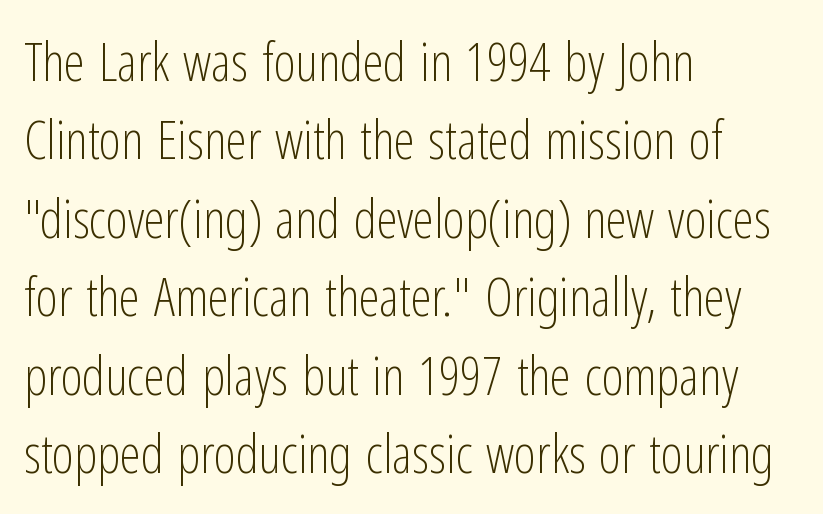
Q: Is the text bold? A: No.
Q: Is the text italic (slanted)? A: No, it is upright.
Q: Is the typeface a serif or a sans-serif typeface? A: Sans-serif.
Q: Is the text underlined? A: No.
Q: How is the paragraph aligned? A: Left-aligned.
Q: Is the spacing between letters normal or unusually wide? A: Normal.
Q: Is the spacing between lines tight, normal or loose? A: Normal.
Q: Width (condensed, normal, or wide)? A: Condensed.
Q: Stroke contrast? A: Low.
Q: x-height? A: Medium.
Q: Monospaced? A: No.
